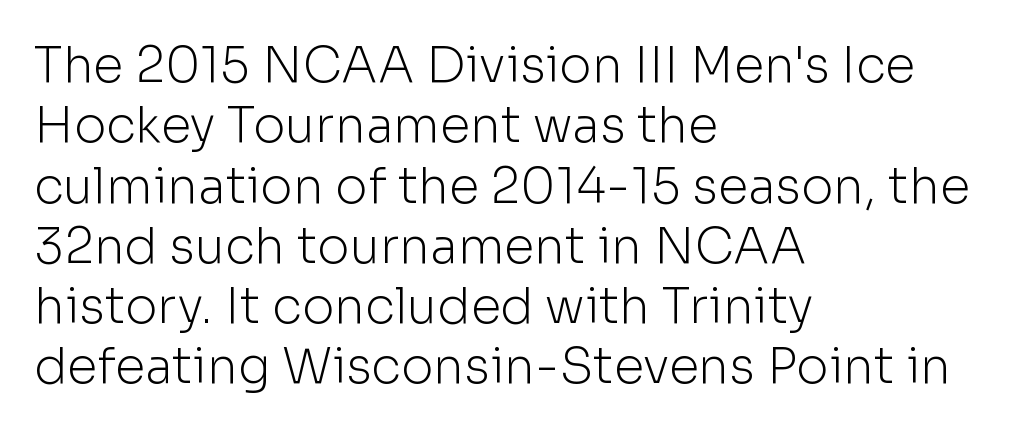
Q: Is the text bold? A: No.
Q: Is the text italic (slanted)? A: No, it is upright.
Q: Is the typeface a serif or a sans-serif typeface? A: Sans-serif.
Q: Is the text underlined? A: No.
Q: How is the paragraph aligned? A: Left-aligned.
Q: Is the spacing between letters normal or unusually wide? A: Normal.
Q: Width (condensed, normal, or wide)? A: Normal.
Q: Stroke contrast? A: Low.
Q: x-height? A: Medium.
Q: Monospaced? A: No.
